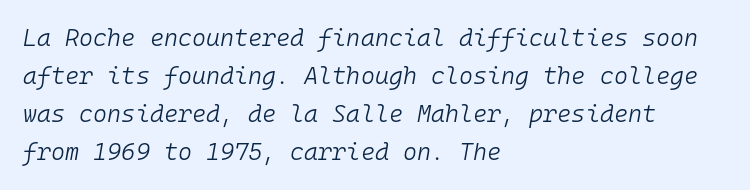
The face used here is rendered with its standard letterfit. Short and long lines alike share a common starting point at left. A typesetter would mark this as italic. The face looks like a standard text weight, possibly lighter. Underlining? Definitely not there. Interline gaps are of average width in this sample.
